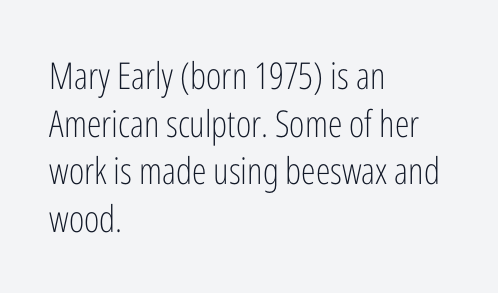
{"serif": "no", "italic": "no", "bold": "no", "weight": "light", "width": "condensed", "stroke_contrast": "low", "x_height": "medium", "monospaced": "no", "underline": "no", "align": "left", "line_spacing": "normal", "line_spacing_ratio": 1.29, "letter_spacing": "normal", "letter_spacing_em": 0.0, "glyph_px": 37}
